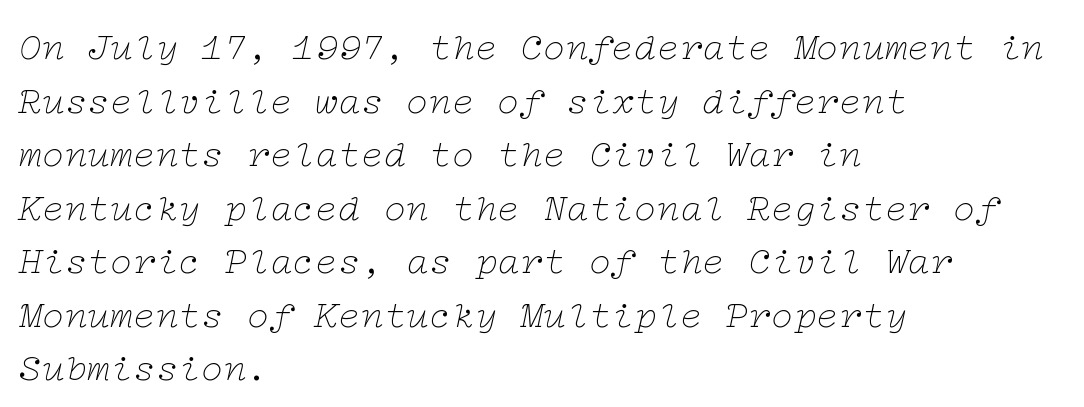
Does the leading feel generous? No, just average. Each row of text sits above clean, open space. These glyphs show unthickened strokes, regular width or finer. A typesetter would mark this as italic. The paragraph has a hard left edge and a soft right edge.
